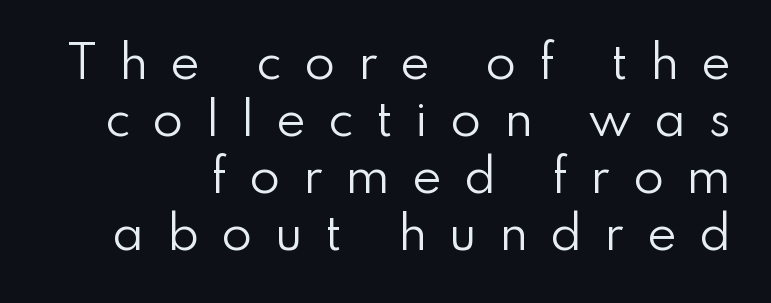
Q: Is the text bold? A: No.
Q: Is the text italic (slanted)? A: No, it is upright.
Q: Is the typeface a serif or a sans-serif typeface? A: Sans-serif.
Q: Is the text underlined? A: No.
Q: Is the spacing between letters normal or unusually wide? A: Unusually wide.
Q: Is the spacing between lines tight, normal or loose? A: Normal.
Q: Width (condensed, normal, or wide)? A: Normal.
Q: Stroke contrast? A: Low.
Q: x-height? A: Small.
Q: Monospaced? A: No.
